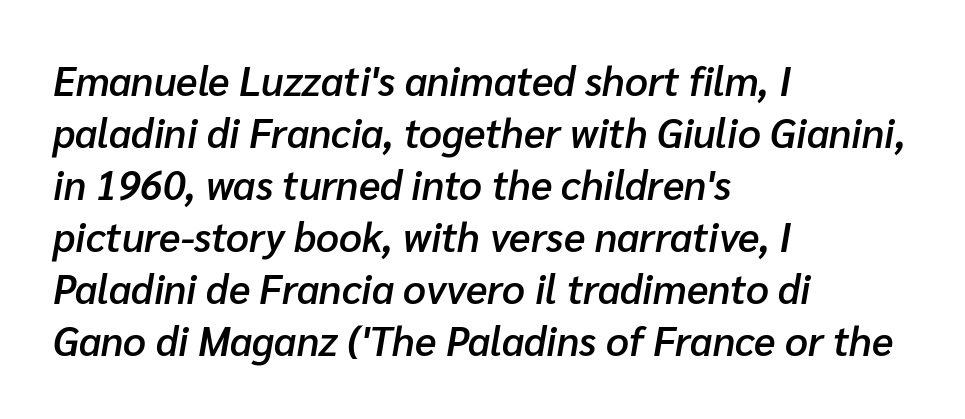
You could not count columns in this text — the font is proportionally spaced. There is no visible air inserted between adjacent glyphs. Whoever set this chose a conventional vertical rhythm. Anything drawn beneath the words? Only blank space.
